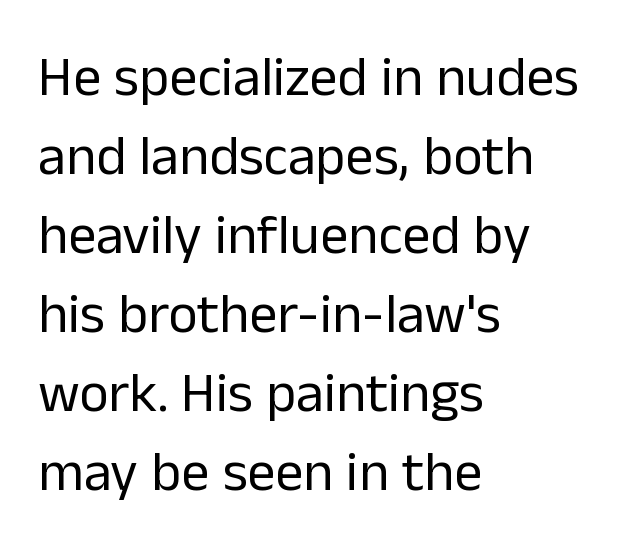
{"serif": "no", "italic": "no", "bold": "no", "weight": "regular", "width": "normal", "stroke_contrast": "low", "x_height": "medium", "monospaced": "no", "underline": "no", "align": "left", "line_spacing": "normal", "line_spacing_ratio": 1.41, "letter_spacing": "normal", "letter_spacing_em": 0.0, "glyph_px": 56}
